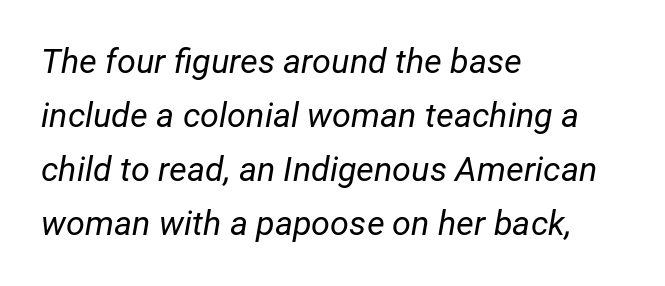
{"italic": "yes", "lean": "right", "slant_degrees": 12, "bold": "no", "weight": "regular", "width": "normal", "stroke_contrast": "low", "x_height": "medium", "monospaced": "no", "underline": "no", "align": "left", "line_spacing": "normal", "line_spacing_ratio": 1.59, "letter_spacing": "normal", "letter_spacing_em": 0.0, "glyph_px": 34}
